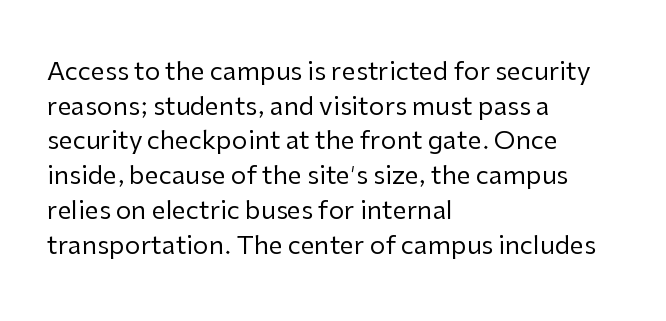
Q: Is the text bold? A: No.
Q: Is the text italic (slanted)? A: No, it is upright.
Q: Is the text underlined? A: No.
Q: How is the paragraph aligned? A: Left-aligned.
Q: Is the spacing between letters normal or unusually wide? A: Normal.
Q: Is the spacing between lines tight, normal or loose? A: Normal.
